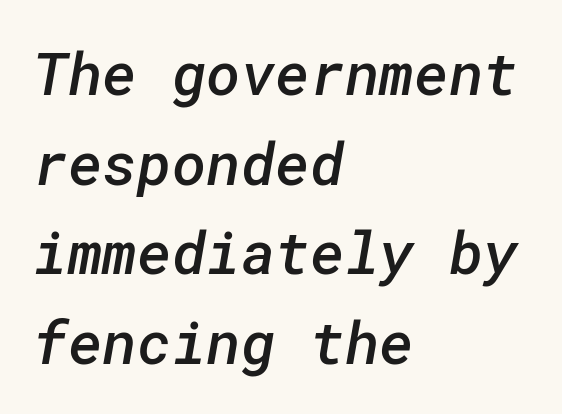
The image shows 59 px semibold sans-serif type; set left-aligned, normal line spacing (1.52x), normal letter spacing, not underlined; low stroke contrast and a medium x-height.
